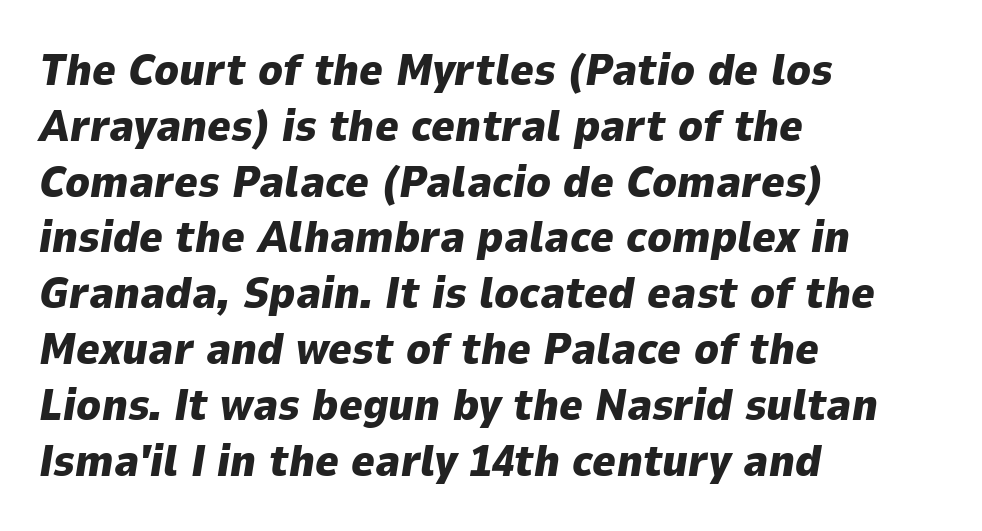
{"italic": "yes", "lean": "right", "slant_degrees": 9, "bold": "yes", "weight": "heavy", "width": "normal", "stroke_contrast": "low", "x_height": "medium", "monospaced": "no", "underline": "no", "align": "left", "line_spacing_ratio": 1.24, "letter_spacing": "normal", "letter_spacing_em": 0.0, "glyph_px": 45}
